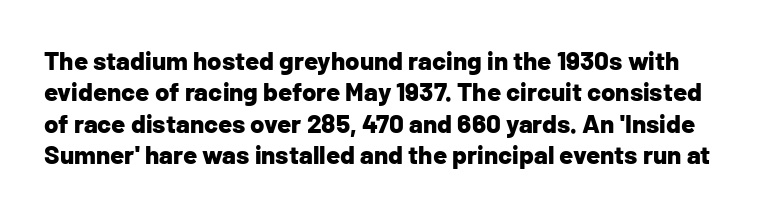
The image shows 26 px bold type, upright; set line spacing 1.21x, normal letter spacing, not underlined.
